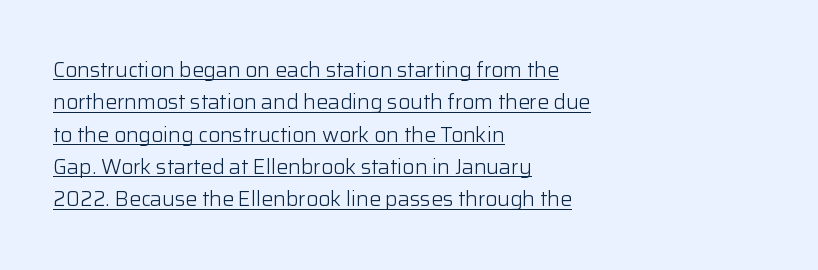
{"italic": "no", "bold": "no", "underline": "yes", "align": "left", "line_spacing": "normal", "line_spacing_ratio": 1.54, "letter_spacing": "normal", "letter_spacing_em": 0.0, "glyph_px": 21}
